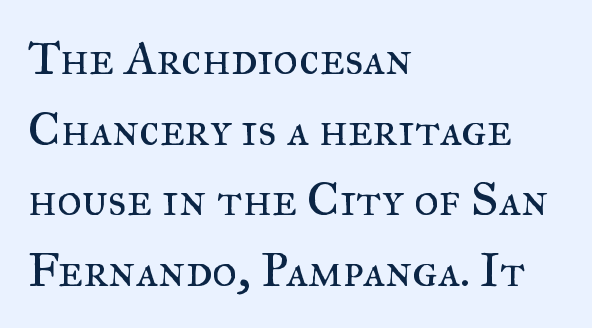
Q: Is the text bold? A: No.
Q: Is the text italic (slanted)? A: No, it is upright.
Q: Is the typeface a serif or a sans-serif typeface? A: Serif.
Q: Is the text underlined? A: No.
Q: How is the paragraph aligned? A: Left-aligned.
Q: Is the spacing between letters normal or unusually wide? A: Normal.
Q: Is the spacing between lines tight, normal or loose? A: Normal.
Q: Width (condensed, normal, or wide)? A: Normal.
Q: Stroke contrast? A: Medium.
Q: x-height? A: Small.
Q: Monospaced? A: No.
